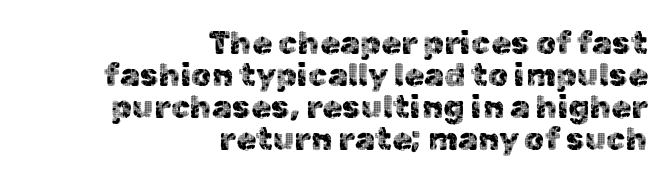
Q: Is the text italic (slanted)? A: No, it is upright.
Q: Is the typeface a serif or a sans-serif typeface? A: Sans-serif.
Q: Is the text underlined? A: No.
Q: How is the paragraph aligned? A: Right-aligned.
Q: Is the spacing between letters normal or unusually wide? A: Normal.
Q: Is the spacing between lines tight, normal or loose? A: Tight.
Q: Width (condensed, normal, or wide)? A: Normal.
Q: x-height? A: Medium.
Q: Monospaced? A: No.
